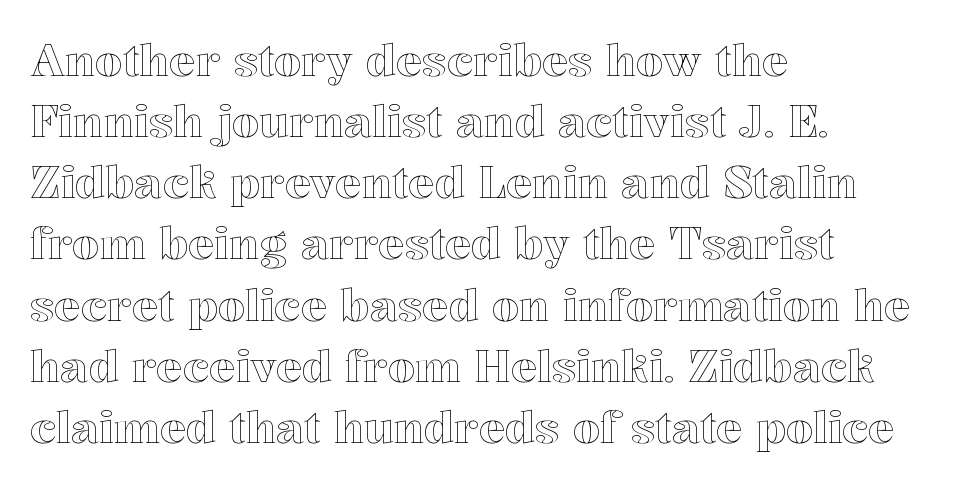
{"italic": "no", "width": "normal", "x_height": "medium", "monospaced": "no", "underline": "no", "align": "left", "line_spacing": "normal", "line_spacing_ratio": 1.39, "letter_spacing": "normal", "letter_spacing_em": 0.0, "glyph_px": 44}
